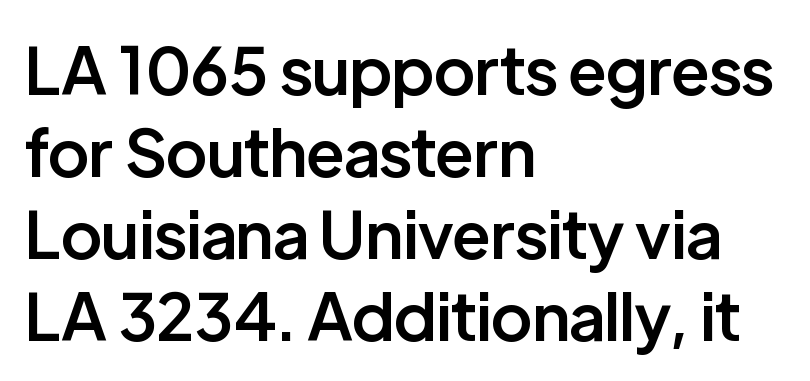
Posture: straight, roman, zero tilt. Font category for this specimen: sans-serif. In terms of leading, this rendering sits right in the middle. As a designer I'd log this as weight 600, semibold. The line texture is even and compact thanks to regular tracking. This sample has the flowing, uneven cadence of proportional lettering.
